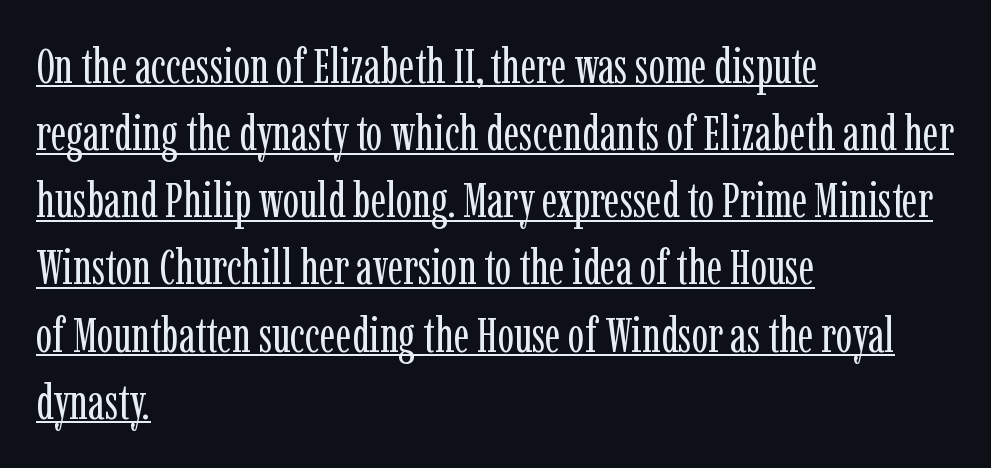
Q: Is the text bold? A: No.
Q: Is the text italic (slanted)? A: No, it is upright.
Q: Is the typeface a serif or a sans-serif typeface? A: Serif.
Q: Is the text underlined? A: Yes.
Q: How is the paragraph aligned? A: Left-aligned.
Q: Is the spacing between letters normal or unusually wide? A: Normal.
Q: Is the spacing between lines tight, normal or loose? A: Normal.
Q: Width (condensed, normal, or wide)? A: Condensed.
Q: Stroke contrast? A: Low.
Q: x-height? A: Medium.
Q: Monospaced? A: No.
